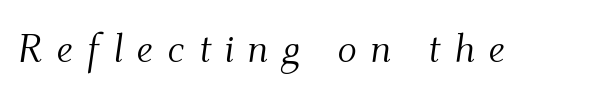
{"serif": "yes", "italic": "yes", "lean": "right", "slant_degrees": 9, "bold": "no", "weight": "light", "width": "normal", "stroke_contrast": "medium", "x_height": "small", "monospaced": "no", "underline": "no", "letter_spacing": "wide", "letter_spacing_em": 0.34, "glyph_px": 40}
